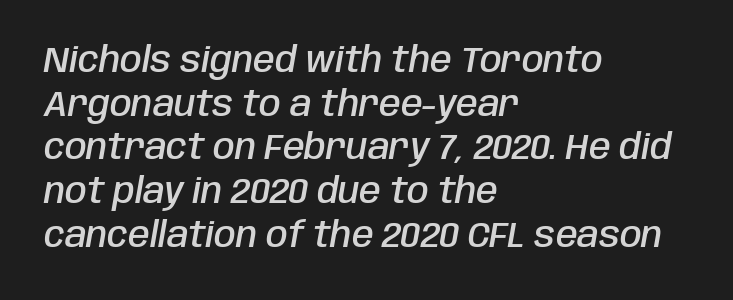
Q: Is the text bold? A: Semi-bold.
Q: Is the text italic (slanted)? A: Yes, it leans right by about 10 degrees.
Q: Is the text underlined? A: No.
Q: How is the paragraph aligned? A: Left-aligned.
Q: Is the spacing between letters normal or unusually wide? A: Normal.
Q: Is the spacing between lines tight, normal or loose? A: Normal.
Q: Width (condensed, normal, or wide)? A: Condensed.
Q: Stroke contrast? A: Low.
Q: x-height? A: Large.
Q: Monospaced? A: No.
